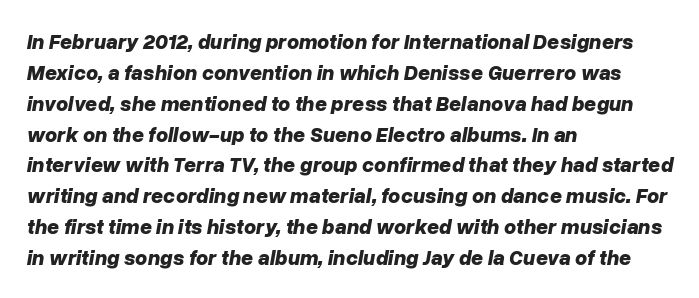
The image shows 21 px bold type, italic (leaning right); set left-aligned, normal line spacing (1.47x), normal letter spacing, not underlined.
